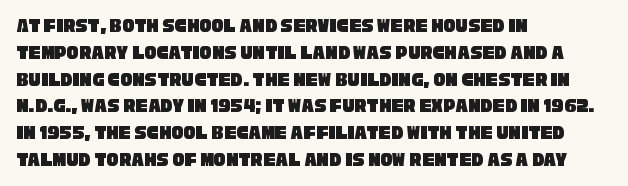
The image shows 20 px text type; set left-aligned, normal line spacing (1.34x), normal letter spacing, not underlined.
